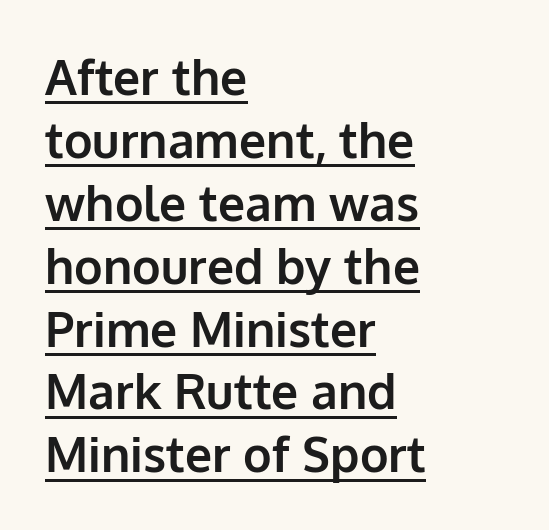
{"serif": "no", "italic": "no", "bold": "yes", "weight": "bold", "width": "normal", "stroke_contrast": "low", "x_height": "medium", "monospaced": "no", "underline": "yes", "align": "left", "line_spacing": "normal", "line_spacing_ratio": 1.31, "letter_spacing": "normal", "letter_spacing_em": 0.0, "glyph_px": 48}
